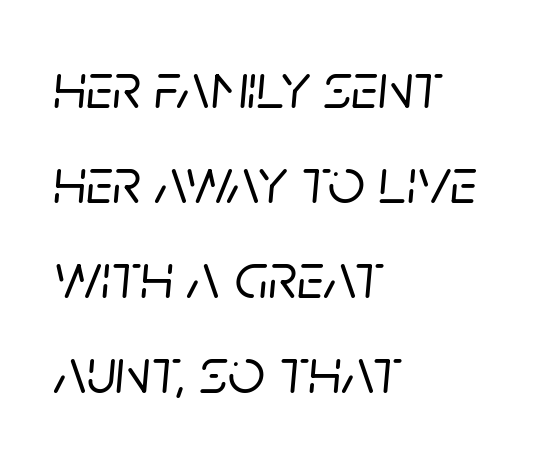
{"italic": "yes", "lean": "right", "slant_degrees": 5, "width": "normal", "stroke_contrast": "low", "x_height": "large", "monospaced": "no", "underline": "no", "align": "left", "line_spacing": "normal", "line_spacing_ratio": 1.46, "letter_spacing": "normal", "letter_spacing_em": 0.0, "glyph_px": 65}
